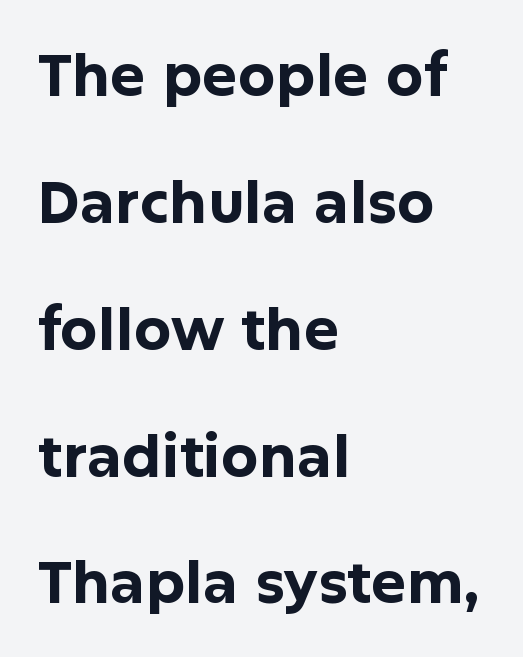
The image shows 59 px bold sans-serif type, upright; set left-aligned, loose line spacing (2.15x), normal letter spacing, not underlined; low stroke contrast and a medium x-height.
